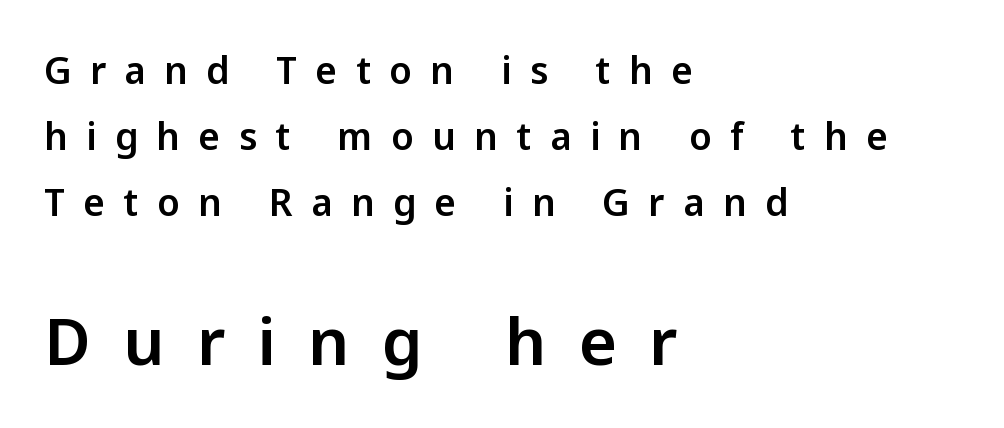
Is this a fixed-width face? No — the glyphs have proportional, varying widths. The rendering anchors every line to the left-hand side. In terms of letterform style, serifs are entirely absent. The letters stand straight up with perfectly vertical stems. The emphasis by scale lands on block number two, below.
